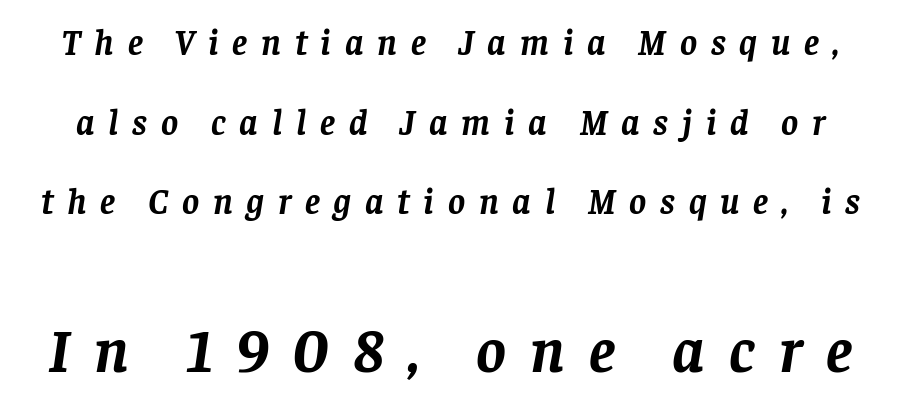
Q: Is the text bold? A: Yes.
Q: Is the text italic (slanted)? A: Yes, it leans right by about 8 degrees.
Q: Is the typeface a serif or a sans-serif typeface? A: Serif.
Q: Is the text underlined? A: No.
Q: Is the spacing between letters normal or unusually wide? A: Unusually wide.
Q: Is the spacing between lines tight, normal or loose? A: Loose.
Q: Which block of text is set in a larger size, the first (top) or the second (bottom)? A: The second (bottom) one.
Q: Width (condensed, normal, or wide)? A: Normal.
Q: Stroke contrast? A: Low.
Q: x-height? A: Large.
Q: Monospaced? A: No.
